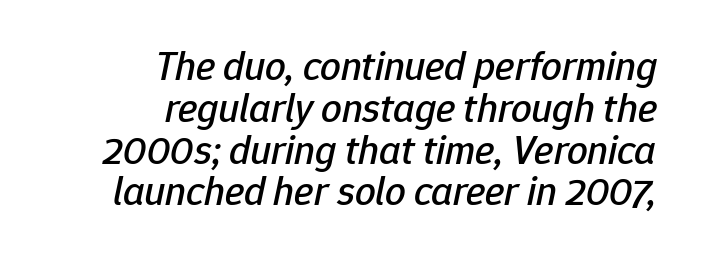
The image shows 41 px text type, italic (leaning right); set right-aligned, tight line spacing (1.02x), normal letter spacing, not underlined; low stroke contrast and a medium x-height.
